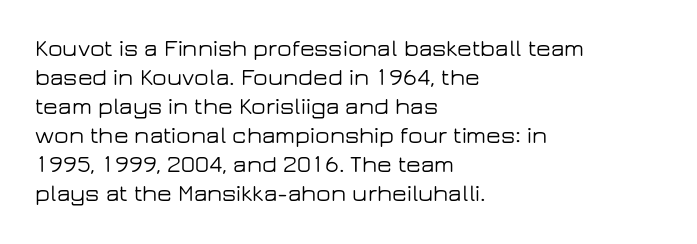
Q: Is the text italic (slanted)? A: No, it is upright.
Q: Is the text underlined? A: No.
Q: How is the paragraph aligned? A: Left-aligned.
Q: Is the spacing between letters normal or unusually wide? A: Normal.
